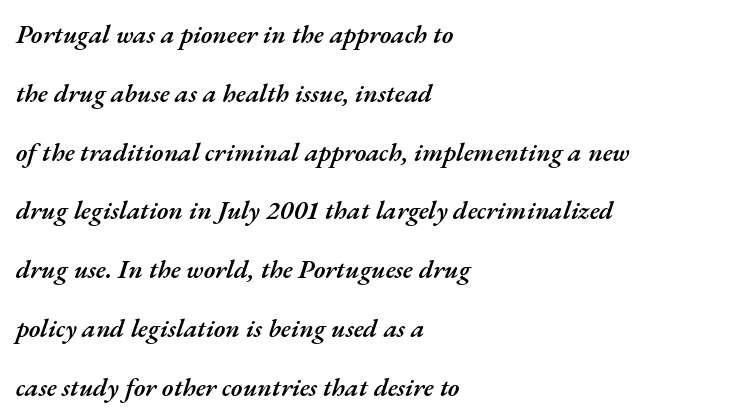
Q: Is the text bold? A: Semi-bold.
Q: Is the text italic (slanted)? A: Yes, it leans right by about 17 degrees.
Q: Is the text underlined? A: No.
Q: How is the paragraph aligned? A: Left-aligned.
Q: Is the spacing between letters normal or unusually wide? A: Normal.
Q: Is the spacing between lines tight, normal or loose? A: Loose.
